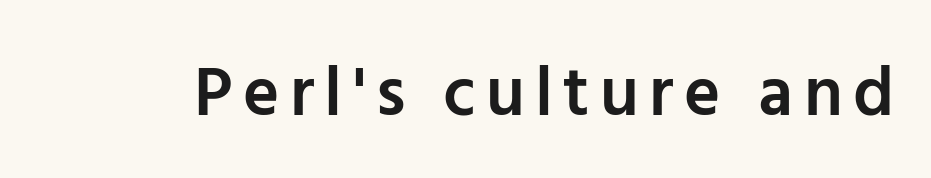
Are there feet on the stems? There aren't — it's a sans. These lines are rendered in a variable-pitch font. The space beneath each line is pristine and unruled. The typography opts for an upright posture over an oblique one. How heavy is the stroke? Medium-heavy — a semibold, shy of bold.
